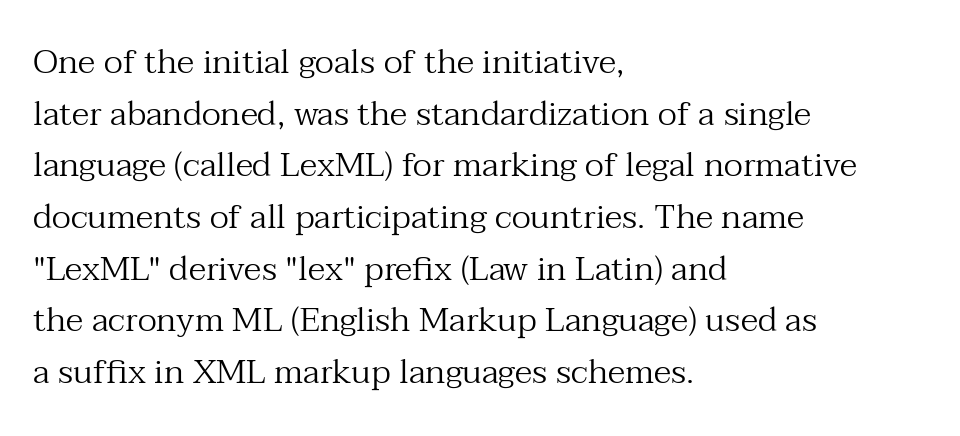
Upright lettering throughout. The passage shown is not underscored anywhere. A serif font was chosen for this passage. Which margin do the lines hug? The left one — the right edge is uneven. How would I describe the line gaps? Plain and ordinary.
